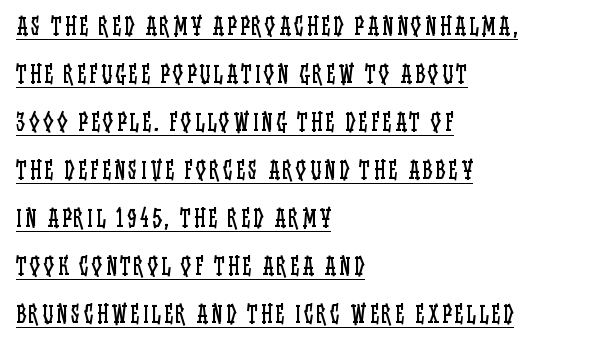
Layout note: lines flush left. The typesetting does not lean heavy: it is not bold. Italic? Not at all — the glyphs are vertical. One glance says open: line gaps are wider than usual. The string is rendered with underlining switched on.
